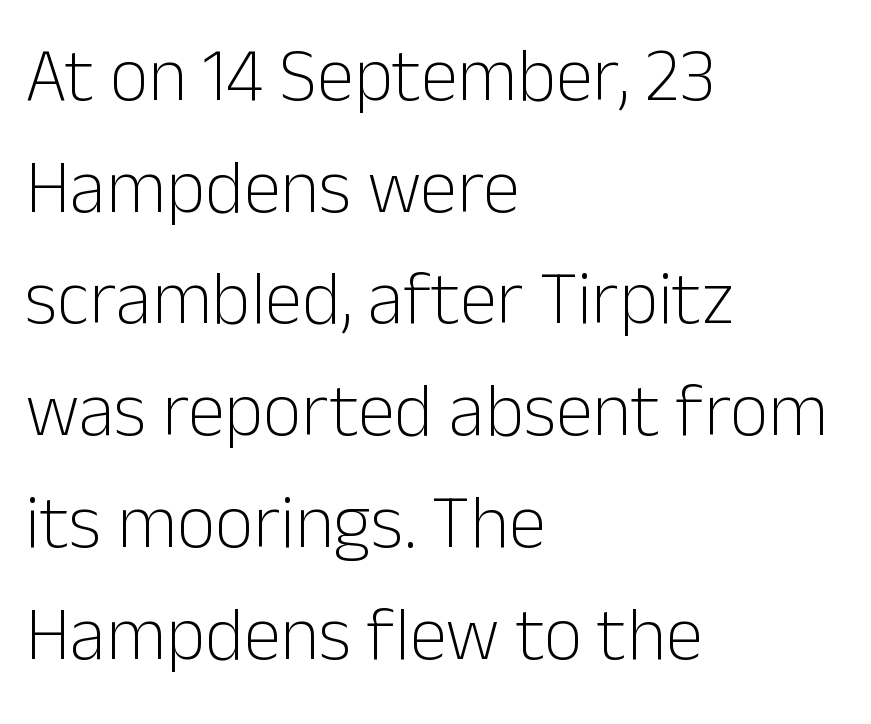
Q: Is the text bold? A: No.
Q: Is the text italic (slanted)? A: No, it is upright.
Q: Is the typeface a serif or a sans-serif typeface? A: Sans-serif.
Q: Is the text underlined? A: No.
Q: How is the paragraph aligned? A: Left-aligned.
Q: Is the spacing between letters normal or unusually wide? A: Normal.
Q: Is the spacing between lines tight, normal or loose? A: Normal.
Q: Width (condensed, normal, or wide)? A: Normal.
Q: Stroke contrast? A: Low.
Q: x-height? A: Medium.
Q: Monospaced? A: No.
